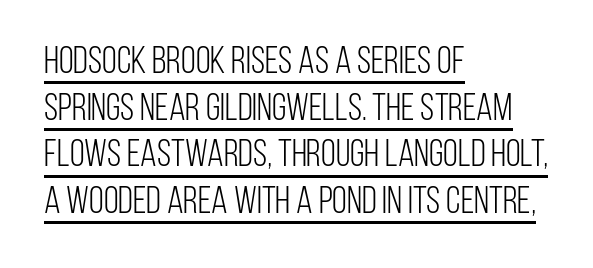
Q: Is the text bold? A: No.
Q: Is the text italic (slanted)? A: No, it is upright.
Q: Is the typeface a serif or a sans-serif typeface? A: Sans-serif.
Q: Is the text underlined? A: Yes.
Q: How is the paragraph aligned? A: Left-aligned.
Q: Is the spacing between letters normal or unusually wide? A: Normal.
Q: Width (condensed, normal, or wide)? A: Condensed.
Q: Stroke contrast? A: Low.
Q: x-height? A: Large.
Q: Monospaced? A: No.
